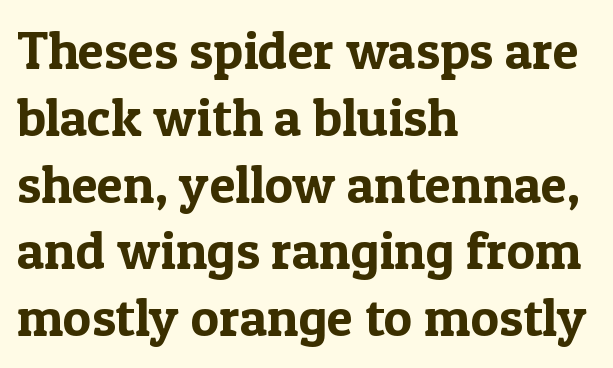
{"serif": "yes", "italic": "no", "width": "normal", "x_height": "medium", "monospaced": "no", "underline": "no", "align": "left", "line_spacing": "normal", "line_spacing_ratio": 1.26, "letter_spacing": "normal", "letter_spacing_em": 0.0, "glyph_px": 53}
